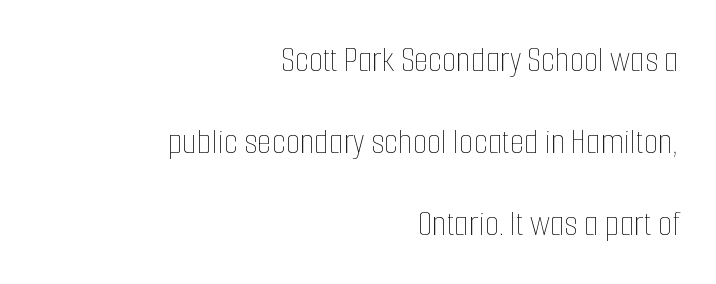
Q: Is the text bold? A: No.
Q: Is the text italic (slanted)? A: No, it is upright.
Q: Is the text underlined? A: No.
Q: How is the paragraph aligned? A: Right-aligned.
Q: Is the spacing between letters normal or unusually wide? A: Normal.
Q: Is the spacing between lines tight, normal or loose? A: Loose.
Q: Width (condensed, normal, or wide)? A: Condensed.
Q: Stroke contrast? A: Low.
Q: x-height? A: Medium.
Q: Monospaced? A: No.
